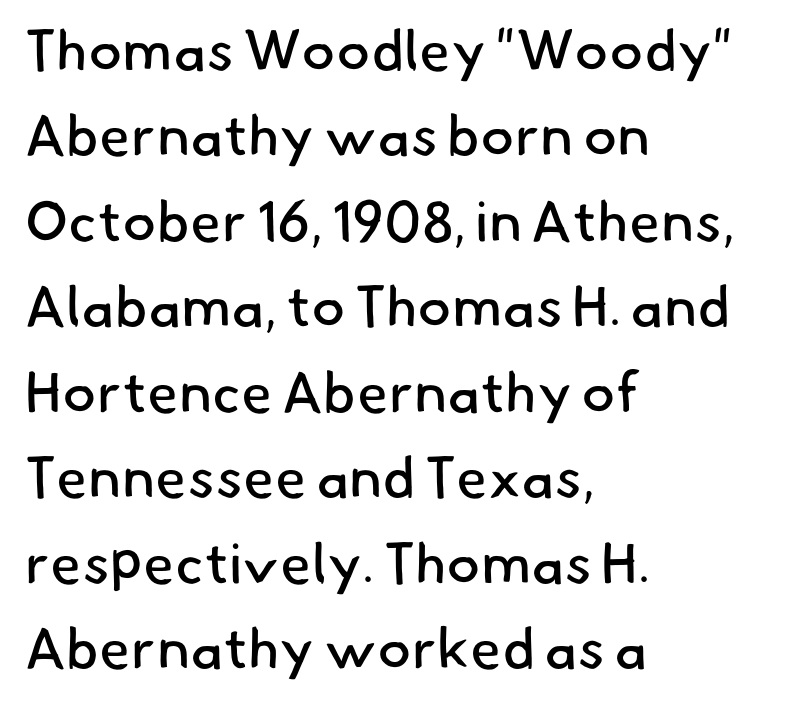
Q: Is the text bold? A: No.
Q: Is the typeface a serif or a sans-serif typeface? A: Sans-serif.
Q: Is the text underlined? A: No.
Q: How is the paragraph aligned? A: Left-aligned.
Q: Is the spacing between letters normal or unusually wide? A: Normal.
Q: Is the spacing between lines tight, normal or loose? A: Normal.
Q: Width (condensed, normal, or wide)? A: Normal.
Q: Stroke contrast? A: Low.
Q: x-height? A: Small.
Q: Monospaced? A: No.
